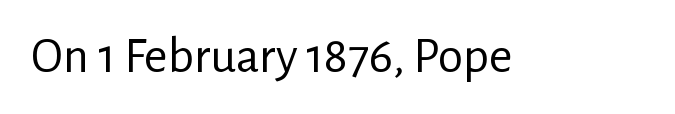
The image shows 51 px regular-weight sans-serif type, upright; set normal letter spacing, not underlined; low stroke contrast and a medium x-height.
